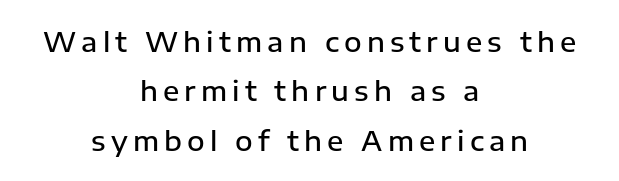
Q: Is the text bold? A: Semi-bold.
Q: Is the text italic (slanted)? A: No, it is upright.
Q: Is the text underlined? A: No.
Q: How is the paragraph aligned? A: Centered.
